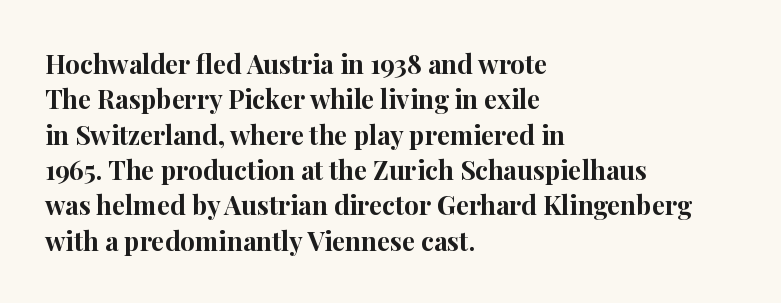
Normally led — the rows are evenly, conventionally spaced. A roman cut, with each character standing at attention. The gaps between neighbouring characters are ordinary and unremarkable. The words here are not underlined. Left-aligned paragraph, ragged on the right. The typesetting leans heavy: a genuine bold.
